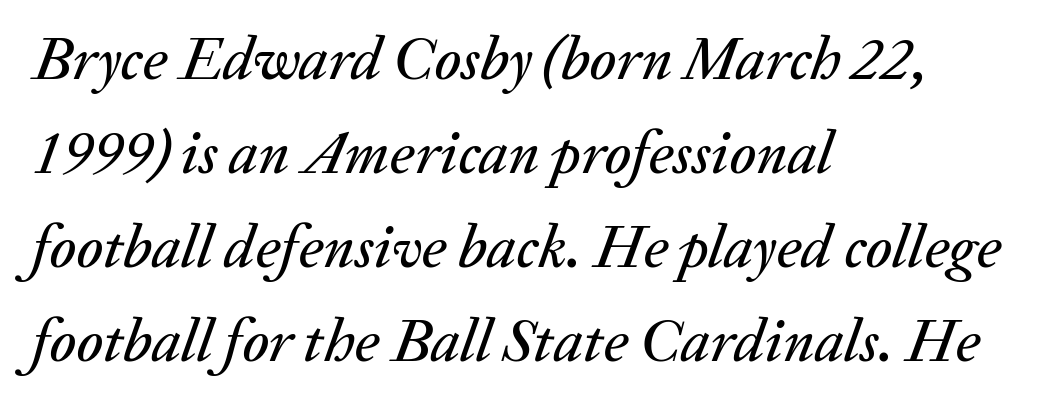
Decoration check: the copy has no underline. Left-aligned paragraph, ragged on the right. These lines keep a tight, regular rhythm from letter to letter. This sample has the flowing, uneven cadence of proportional lettering. Quick note: interline space is typical. Slanted lettering throughout.
